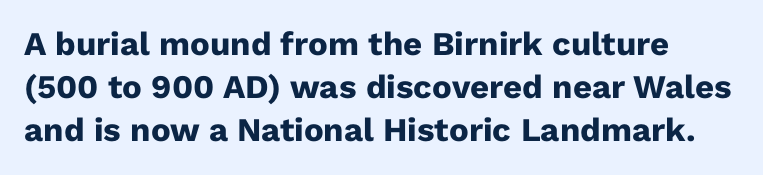
The image shows 33 px heavy sans-serif type, upright; set normal line spacing (1.31x), normal letter spacing, not underlined; low stroke contrast and a medium x-height.
